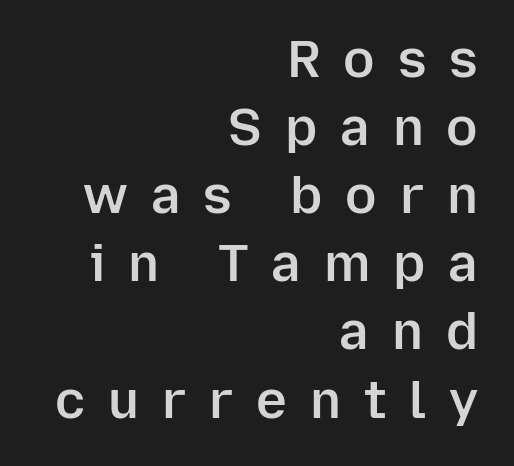
{"serif": "no", "italic": "no", "bold": "semi", "weight": "semibold", "width": "normal", "stroke_contrast": "low", "x_height": "medium", "monospaced": "no", "underline": "no", "align": "right", "line_spacing": "normal", "line_spacing_ratio": 1.31, "letter_spacing": "wide", "letter_spacing_em": 0.44, "glyph_px": 52}
